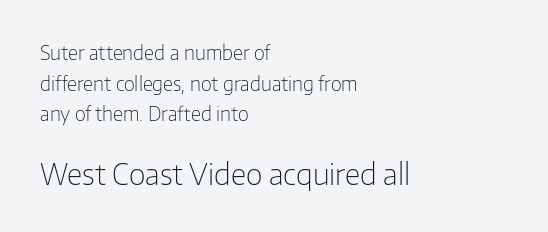
Q: Is the text bold? A: No.
Q: Is the text italic (slanted)? A: No, it is upright.
Q: Is the typeface a serif or a sans-serif typeface? A: Sans-serif.
Q: Is the text underlined? A: No.
Q: How is the paragraph aligned? A: Left-aligned.
Q: Is the spacing between letters normal or unusually wide? A: Normal.
Q: Is the spacing between lines tight, normal or loose? A: Normal.
Q: Which block of text is set in a larger size, the first (top) or the second (bottom)? A: The second (bottom) one.
Q: Width (condensed, normal, or wide)? A: Normal.
Q: Stroke contrast? A: Low.
Q: x-height? A: Medium.
Q: Monospaced? A: No.
